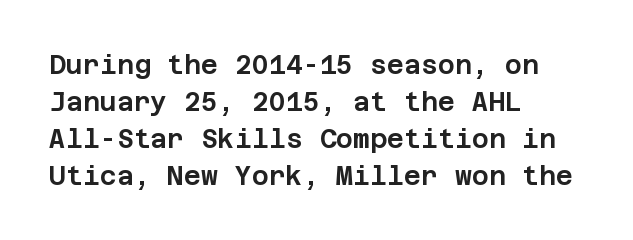
{"italic": "no", "underline": "no", "align": "left", "line_spacing": "normal", "line_spacing_ratio": 1.42, "letter_spacing": "normal", "letter_spacing_em": 0.0, "glyph_px": 26}
